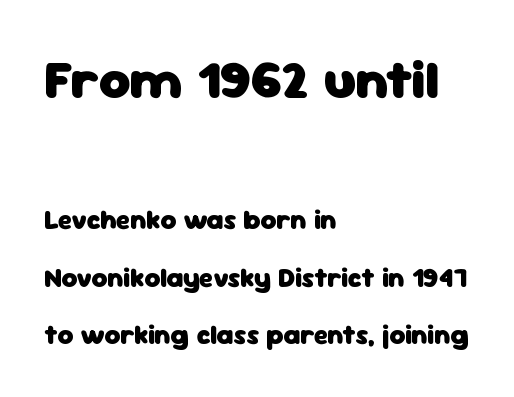
Q: Is the text bold? A: Yes.
Q: Is the text italic (slanted)? A: No, it is upright.
Q: Is the typeface a serif or a sans-serif typeface? A: Sans-serif.
Q: Is the text underlined? A: No.
Q: How is the paragraph aligned? A: Left-aligned.
Q: Is the spacing between letters normal or unusually wide? A: Normal.
Q: Is the spacing between lines tight, normal or loose? A: Loose.
Q: Which block of text is set in a larger size, the first (top) or the second (bottom)? A: The first (top) one.
Q: Width (condensed, normal, or wide)? A: Normal.
Q: Stroke contrast? A: Low.
Q: x-height? A: Medium.
Q: Monospaced? A: No.
